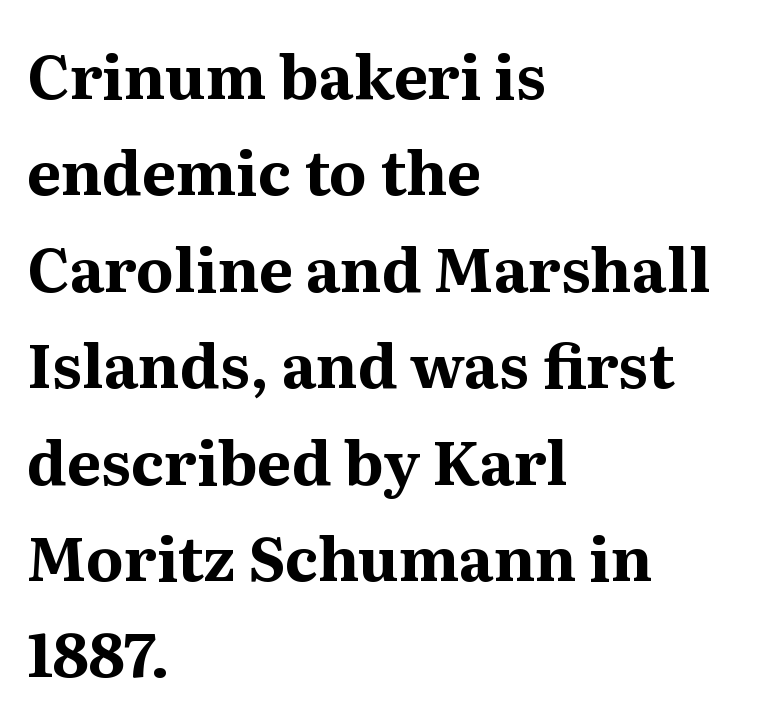
The image shows 61 px bold serif type, upright; set left-aligned, normal line spacing (1.58x), normal letter spacing, not underlined; medium stroke contrast and a medium x-height.
